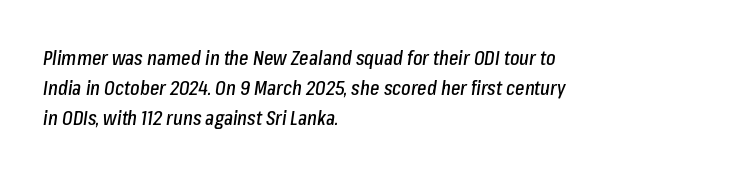
{"italic": "yes", "lean": "right", "slant_degrees": 8, "underline": "no", "align": "left", "line_spacing": "normal", "line_spacing_ratio": 1.49, "letter_spacing": "normal", "letter_spacing_em": 0.0, "glyph_px": 20}
